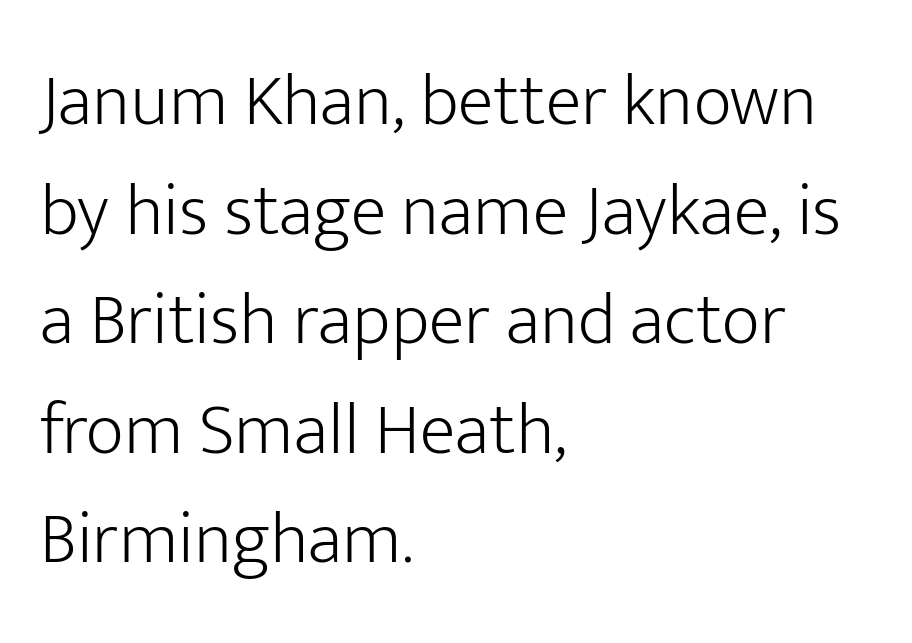
The image shows 74 px light sans-serif type, upright; set left-aligned, normal line spacing (1.48x), normal letter spacing, not underlined; low stroke contrast and a medium x-height.
